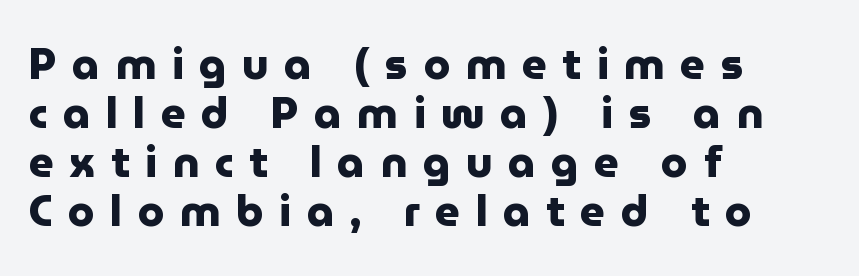
Rows of type sit shoulder to shoulder in the vertical direction. In CSS terms this would be text-align: left. The face used here is proportionally spaced, like ordinary book or web type. Weight check: bold — yes, fully.
